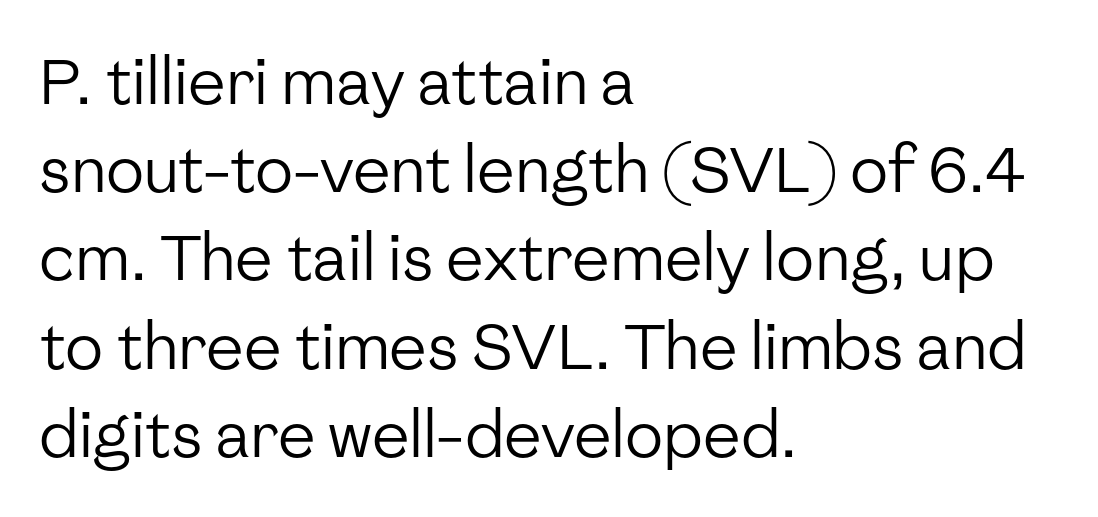
The image shows 63 px regular-weight sans-serif type, upright; set left-aligned, normal line spacing (1.4x), normal letter spacing, not underlined; low stroke contrast and a medium x-height.
